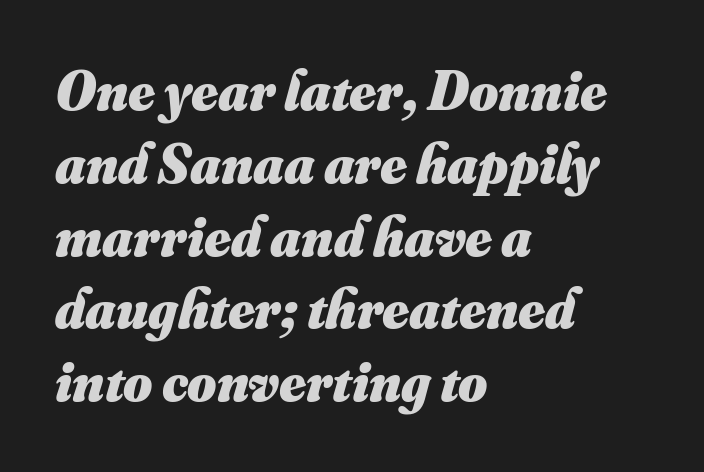
The image shows 56 px heavy type; set left-aligned, normal line spacing (1.3x), normal letter spacing, not underlined; medium stroke contrast and a small x-height.
